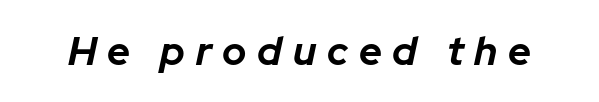
Q: Is the text bold? A: Yes.
Q: Is the text italic (slanted)? A: Yes, it leans right by about 12 degrees.
Q: Is the text underlined? A: No.
Q: Is the spacing between letters normal or unusually wide? A: Unusually wide.
Q: Width (condensed, normal, or wide)? A: Normal.
Q: Stroke contrast? A: Low.
Q: x-height? A: Medium.
Q: Monospaced? A: No.
